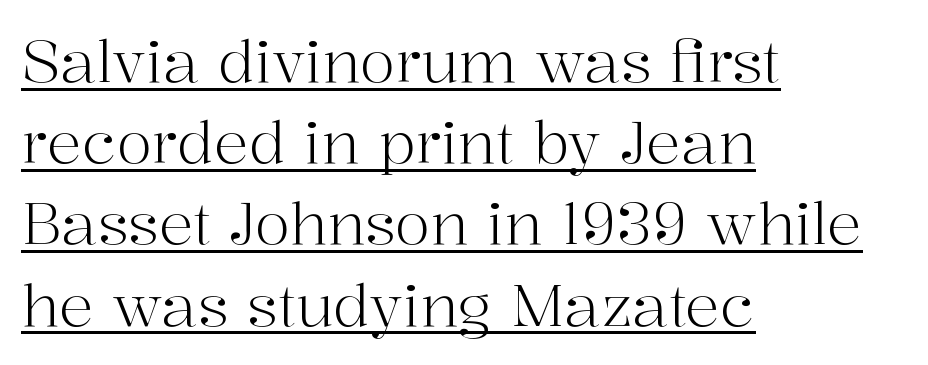
Q: Is the text bold? A: No.
Q: Is the text italic (slanted)? A: No, it is upright.
Q: Is the typeface a serif or a sans-serif typeface? A: Serif.
Q: Is the text underlined? A: Yes.
Q: How is the paragraph aligned? A: Left-aligned.
Q: Is the spacing between letters normal or unusually wide? A: Normal.
Q: Is the spacing between lines tight, normal or loose? A: Normal.
Q: Width (condensed, normal, or wide)? A: Normal.
Q: Stroke contrast? A: High.
Q: x-height? A: Medium.
Q: Monospaced? A: No.
